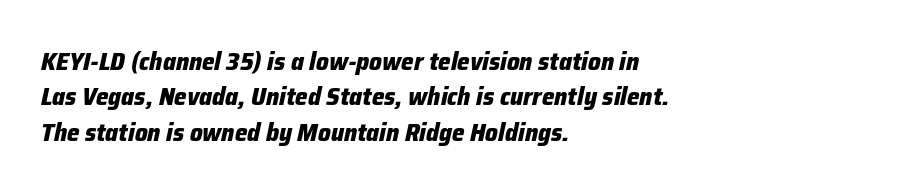
Q: Is the text bold? A: Yes.
Q: Is the text italic (slanted)? A: Yes, it leans right by about 12 degrees.
Q: Is the text underlined? A: No.
Q: How is the paragraph aligned? A: Left-aligned.
Q: Is the spacing between letters normal or unusually wide? A: Normal.
Q: Is the spacing between lines tight, normal or loose? A: Normal.
